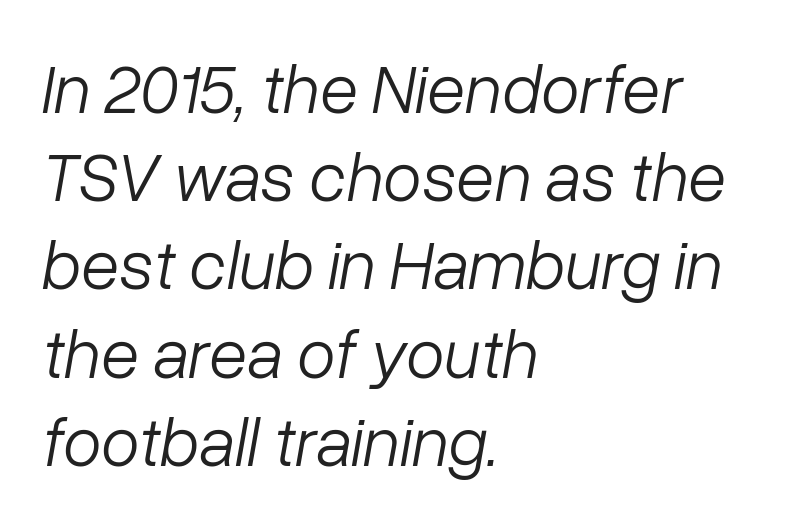
The image shows 70 px light type, italic (leaning right); set left-aligned, normal line spacing (1.26x), normal letter spacing, not underlined; low stroke contrast and a medium x-height.
